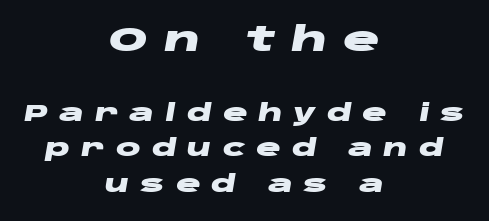
{"italic": "yes", "lean": "right", "slant_degrees": 10, "bold": "yes", "weight": "heavy", "width": "wide", "stroke_contrast": "low", "x_height": "large", "monospaced": "no", "underline": "no", "align": "center", "line_spacing": "normal", "line_spacing_ratio": 1.53, "letter_spacing": "wide", "letter_spacing_em": 0.47, "larger_block": "first", "size_ratio": 1.48, "glyph_px": 34}
